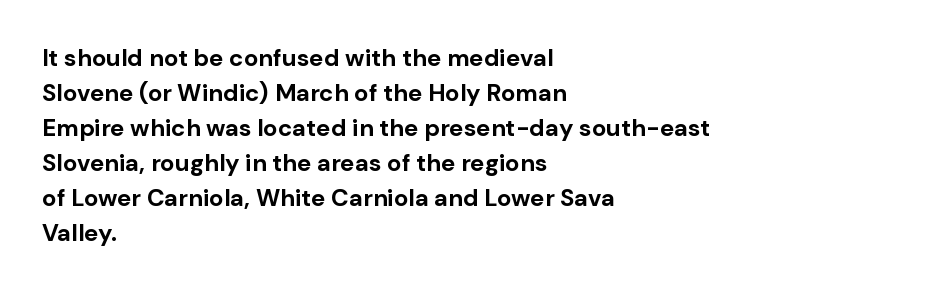
The image shows 24 px bold type, upright; set left-aligned, normal line spacing (1.46x), normal letter spacing, not underlined.
